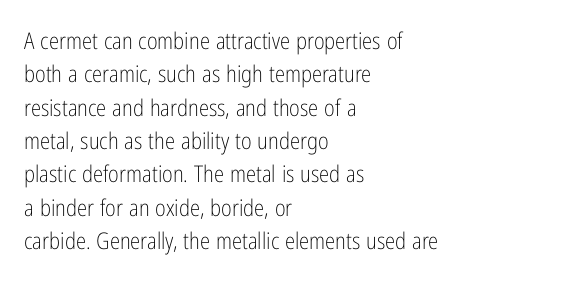
Q: Is the text bold? A: No.
Q: Is the text italic (slanted)? A: No, it is upright.
Q: Is the text underlined? A: No.
Q: How is the paragraph aligned? A: Left-aligned.
Q: Is the spacing between letters normal or unusually wide? A: Normal.
Q: Is the spacing between lines tight, normal or loose? A: Normal.
